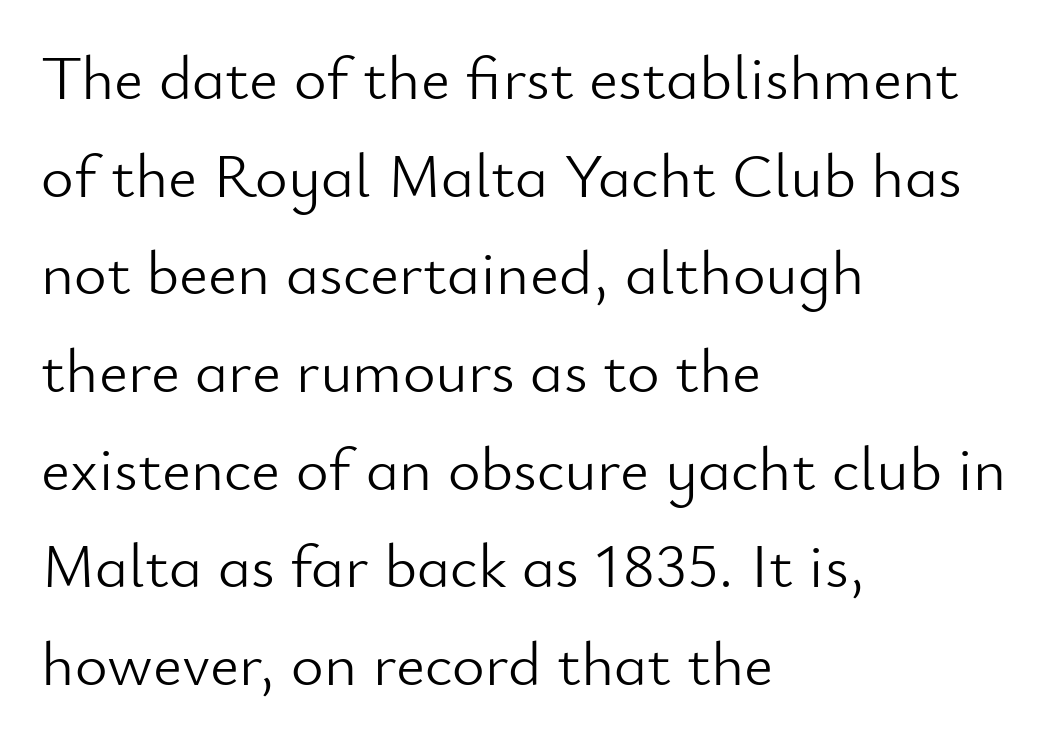
{"serif": "no", "italic": "no", "bold": "no", "weight": "light", "width": "normal", "stroke_contrast": "low", "x_height": "small", "monospaced": "no", "underline": "no", "align": "left", "line_spacing": "normal", "line_spacing_ratio": 1.55, "letter_spacing": "normal", "letter_spacing_em": 0.0, "glyph_px": 63}
